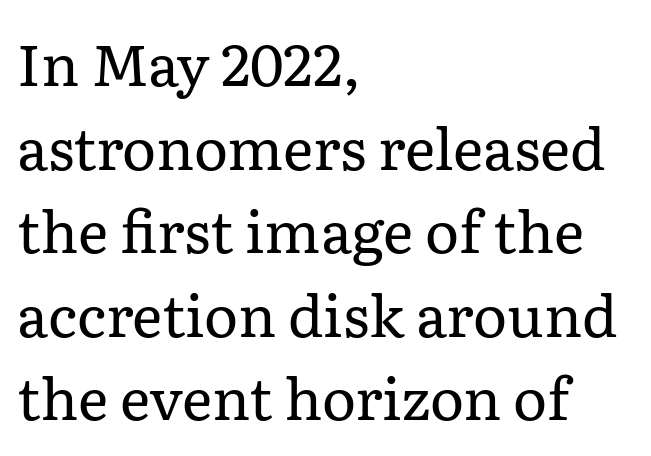
One-word summary of the alignment: left. What's the leading like? Ordinary, nothing unusual. Letters rest on an invisible, unmarked baseline. This sample uses an upright cut, with every glyph sitting square on the baseline.
